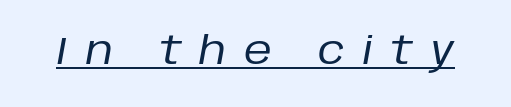
{"italic": "yes", "lean": "right", "slant_degrees": 10, "bold": "no", "weight": "regular", "width": "normal", "stroke_contrast": "low", "x_height": "large", "monospaced": "no", "underline": "yes", "letter_spacing": "wide", "letter_spacing_em": 0.44, "glyph_px": 39}
